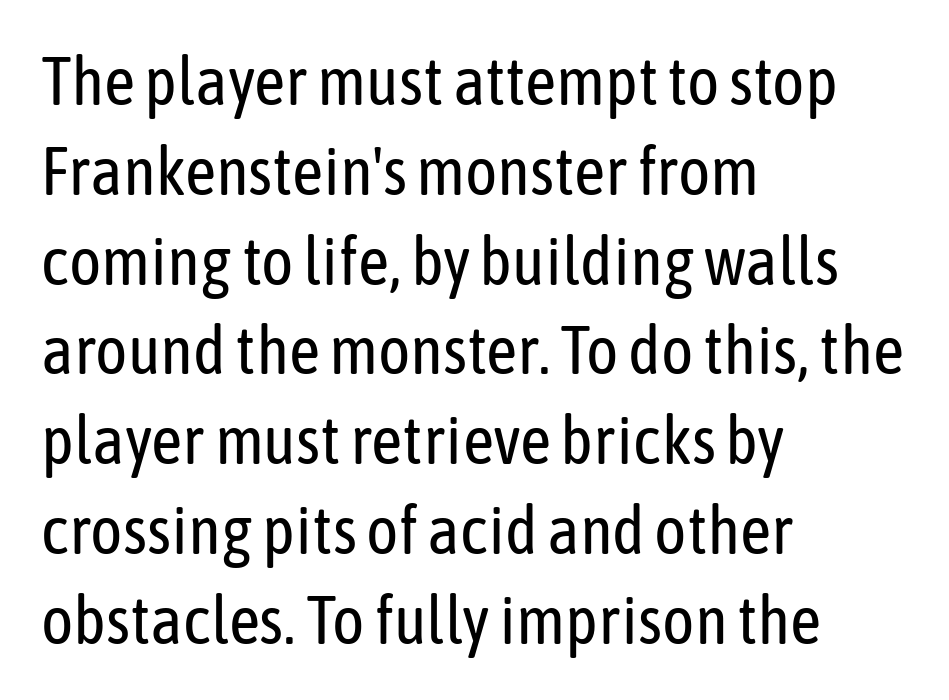
Note: no serifs on the glyphs. If you drew a ruler down the left edge, every line would touch it. Weight: regular or lighter. You can tell it's not italic because the verticals are truly vertical. The face used here is proportionally spaced, like ordinary book or web type.
